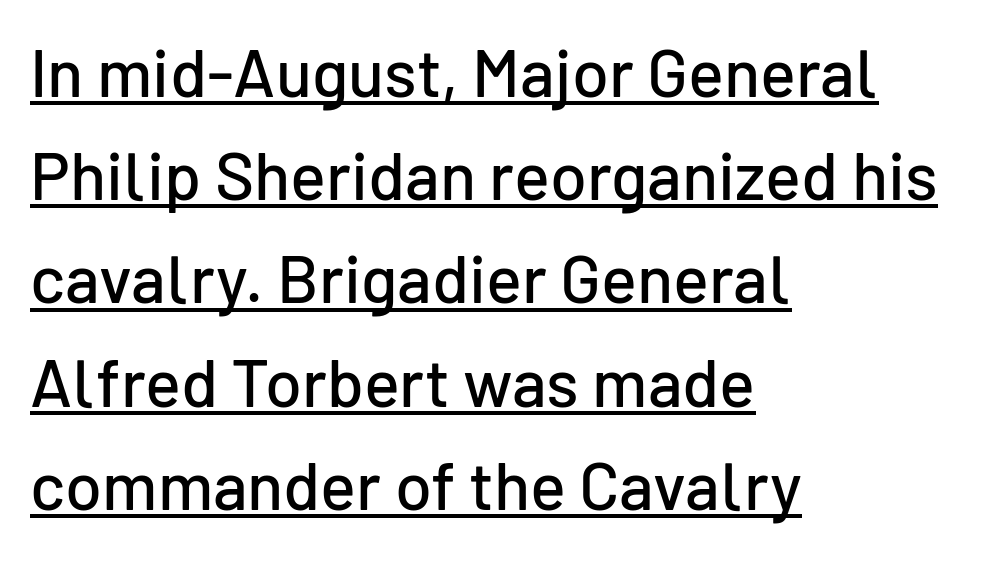
The image shows 67 px sans-serif type, upright; set left-aligned, normal line spacing (1.54x), normal letter spacing, underlined; low stroke contrast and a medium x-height.
